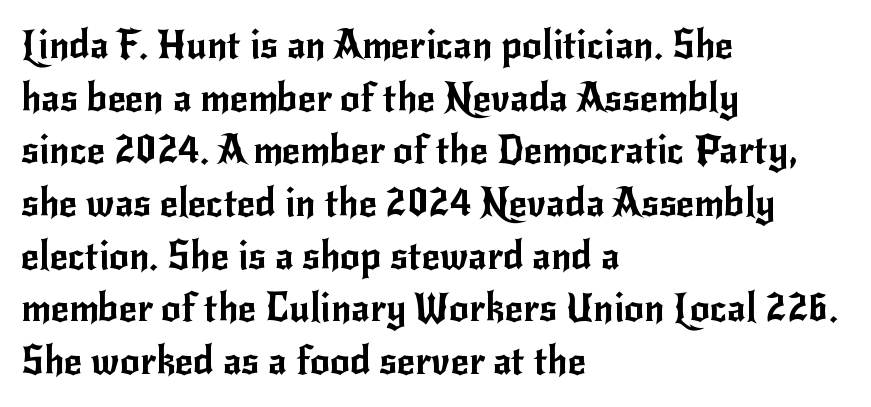
{"serif": "no", "italic": "no", "width": "normal", "stroke_contrast": "low", "x_height": "small", "monospaced": "no", "underline": "no", "align": "left", "line_spacing": "normal", "line_spacing_ratio": 1.35, "letter_spacing": "normal", "letter_spacing_em": 0.0, "glyph_px": 39}
